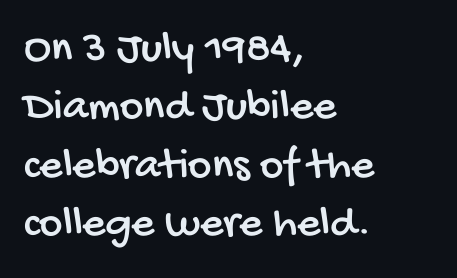
Q: Is the typeface a serif or a sans-serif typeface? A: Sans-serif.
Q: Is the text underlined? A: No.
Q: How is the paragraph aligned? A: Left-aligned.
Q: Is the spacing between letters normal or unusually wide? A: Normal.
Q: Is the spacing between lines tight, normal or loose? A: Normal.
Q: Width (condensed, normal, or wide)? A: Condensed.
Q: Stroke contrast? A: Low.
Q: x-height? A: Large.
Q: Monospaced? A: No.
